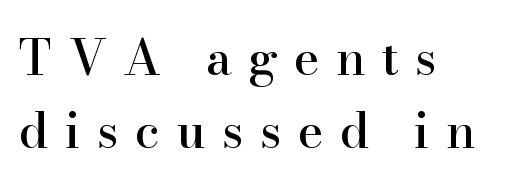
This is the regular roman posture of the typeface. Regarding serifs, this sample has them. Left-aligned paragraph, ragged on the right. Decoration check: the copy has no underline. The face used here is proportionally spaced, like ordinary book or web type. The vertical gap from one line to the next is medium.
